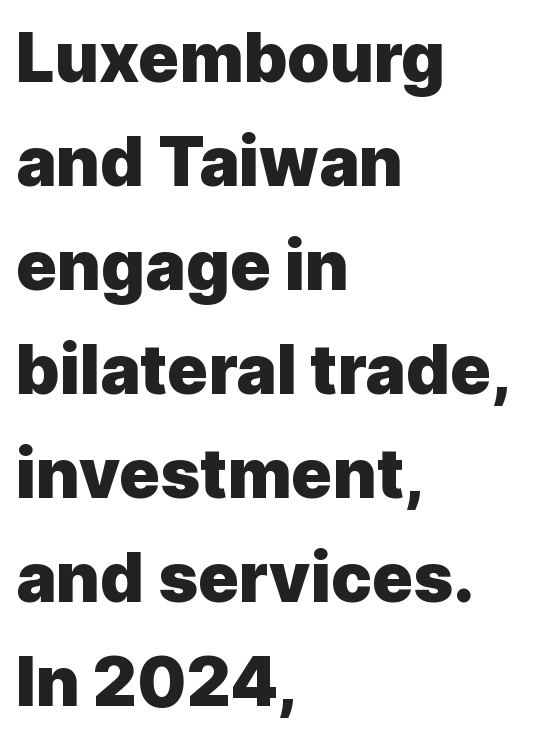
{"serif": "no", "italic": "no", "bold": "yes", "weight": "heavy", "width": "normal", "x_height": "medium", "monospaced": "no", "underline": "no", "align": "left", "line_spacing": "normal", "line_spacing_ratio": 1.53, "letter_spacing": "normal", "letter_spacing_em": 0.0, "glyph_px": 68}
